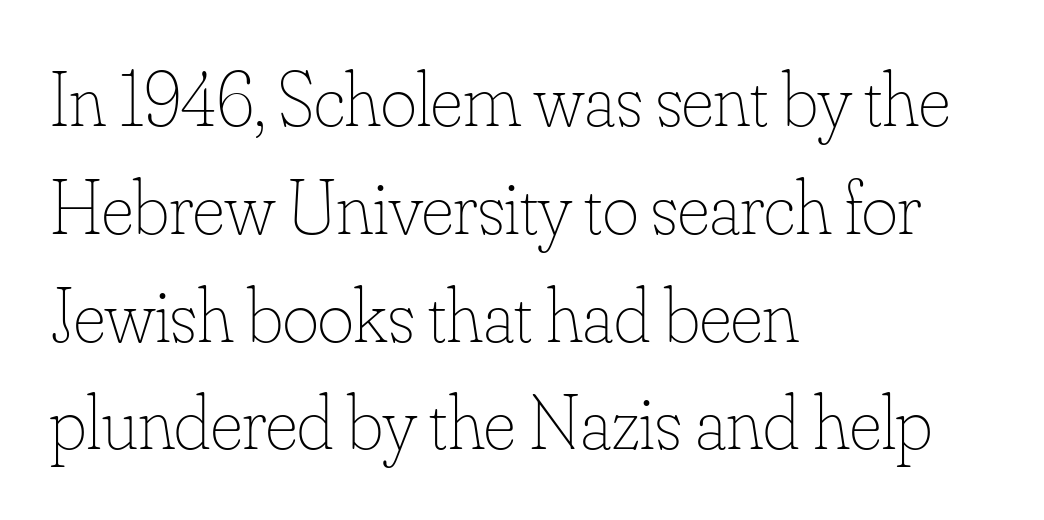
The passage shown is typed in a proportional face where columns would drift. Quick note: not italic, upright. Students, observe: this is what conventionally led text looks like. The lines in this sample share a left origin and differ only in where they stop.
